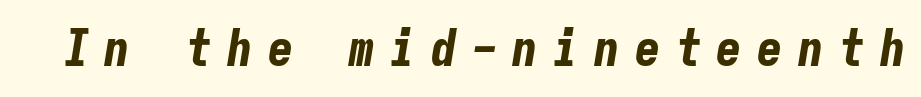
{"italic": "yes", "lean": "right", "slant_degrees": 9, "bold": "yes", "weight": "bold", "width": "condensed", "stroke_contrast": "low", "x_height": "medium", "monospaced": "yes", "underline": "no", "letter_spacing": "wide", "letter_spacing_em": 0.3, "glyph_px": 51}
